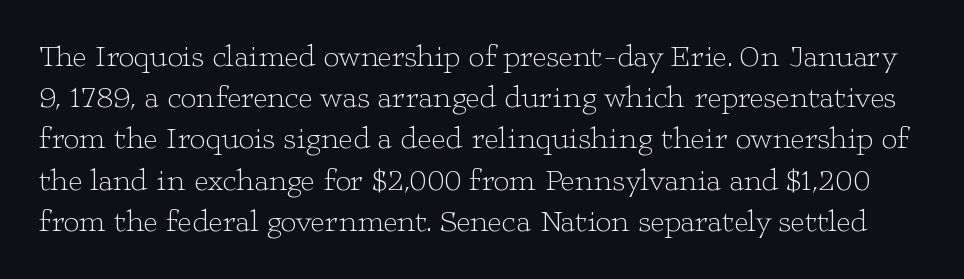
This rendering features lettering with no underline. Line spacing here is normal. Type style note: has serifs. This reads as an unemphasized weight, regular at the heaviest.
